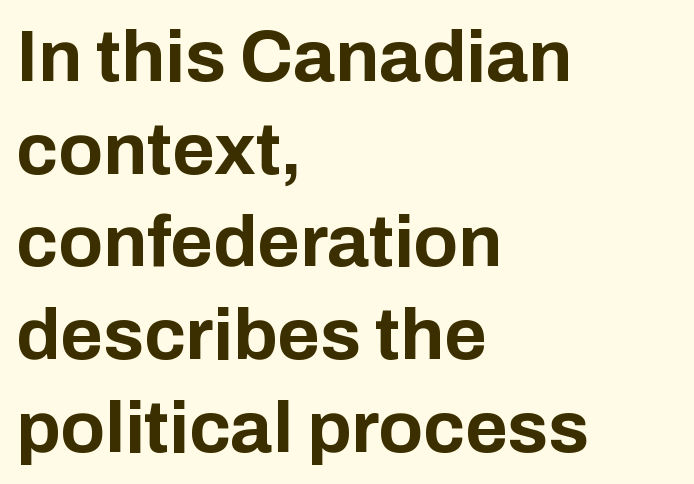
The image shows 73 px bold sans-serif type, upright; set left-aligned, normal line spacing (1.27x), normal letter spacing, not underlined; low stroke contrast and a medium x-height.
